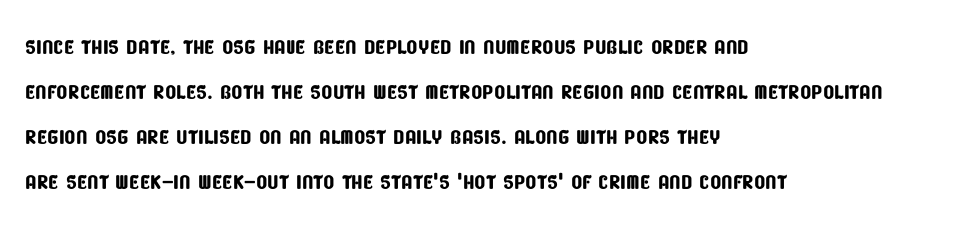
The image shows 29 px condensed sans-serif type; set left-aligned, normal line spacing (1.55x), normal letter spacing, not underlined; low stroke contrast and a large x-height.
